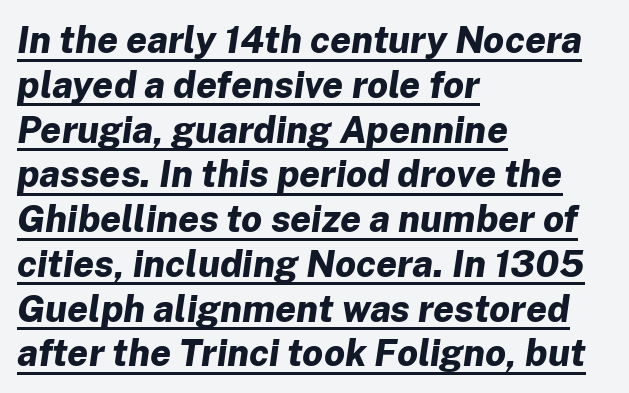
The image shows 37 px bold type, italic (leaning right); set left-aligned, line spacing 1.21x, normal letter spacing, underlined; low stroke contrast and a medium x-height.
